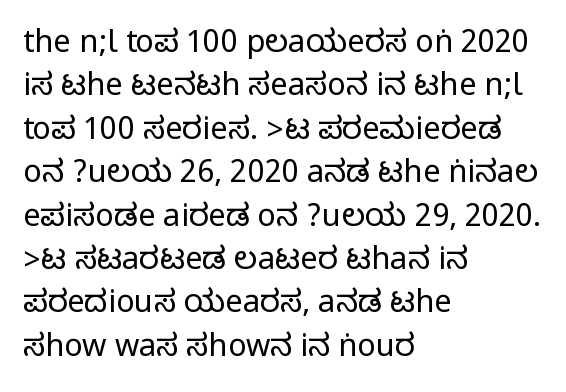
{"serif": "no", "italic": "no", "width": "condensed", "stroke_contrast": "medium", "monospaced": "no", "underline": "no", "align": "left", "line_spacing": "normal", "line_spacing_ratio": 1.4, "letter_spacing": "normal", "letter_spacing_em": 0.0, "glyph_px": 31}
